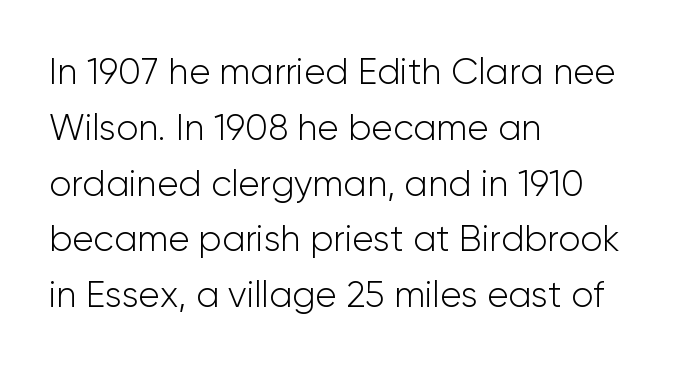
Q: Is the text bold? A: No.
Q: Is the text italic (slanted)? A: No, it is upright.
Q: Is the typeface a serif or a sans-serif typeface? A: Sans-serif.
Q: Is the text underlined? A: No.
Q: How is the paragraph aligned? A: Left-aligned.
Q: Is the spacing between letters normal or unusually wide? A: Normal.
Q: Is the spacing between lines tight, normal or loose? A: Normal.
Q: Width (condensed, normal, or wide)? A: Normal.
Q: Stroke contrast? A: Low.
Q: x-height? A: Medium.
Q: Monospaced? A: No.
